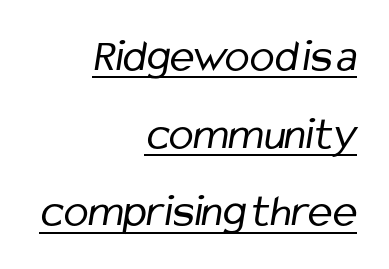
Q: Is the text bold? A: No.
Q: Is the typeface a serif or a sans-serif typeface? A: Sans-serif.
Q: Is the text underlined? A: Yes.
Q: How is the paragraph aligned? A: Right-aligned.
Q: Is the spacing between letters normal or unusually wide? A: Normal.
Q: Is the spacing between lines tight, normal or loose? A: Normal.
Q: Width (condensed, normal, or wide)? A: Condensed.
Q: Stroke contrast? A: Low.
Q: x-height? A: Medium.
Q: Monospaced? A: No.
